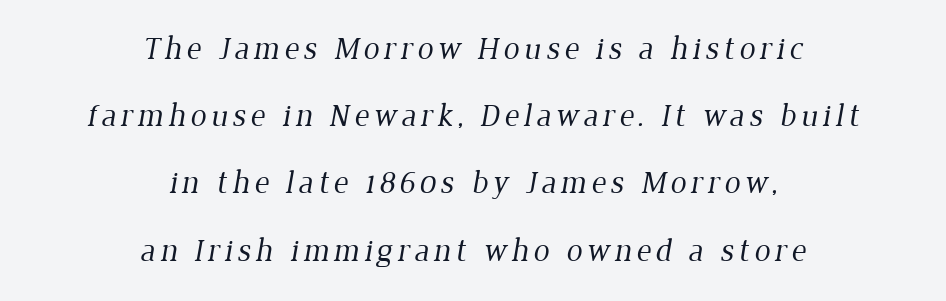
Glance below the letters and you will spot only blank space. Is this a fixed-width face? No — the glyphs have proportional, varying widths. In terms of leading, this rendering errs on the spacious side. Teacher's note: observe the equal gaps on both sides — that is centered alignment.
